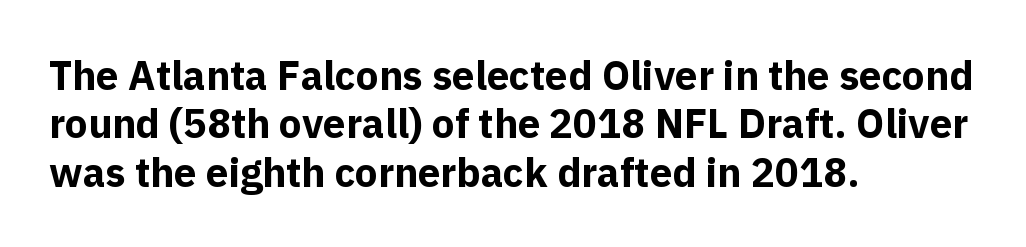
Proportional: the letters do not fall into vertical columns. As a designer I'd log this as weight 700, bold. Each word holds together tightly as a unit, with standard inter-letter gaps. Descender tails drop into unmarked territory. Every character sits straight up, as roman type does. In CSS terms this would be text-align: left.
